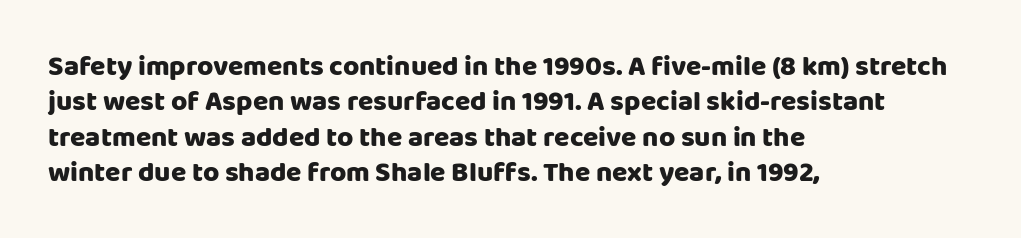
{"serif": "no", "italic": "no", "width": "normal", "stroke_contrast": "low", "x_height": "large", "monospaced": "no", "underline": "no", "align": "left", "line_spacing": "normal", "line_spacing_ratio": 1.26, "letter_spacing": "normal", "letter_spacing_em": 0.0, "glyph_px": 28}
